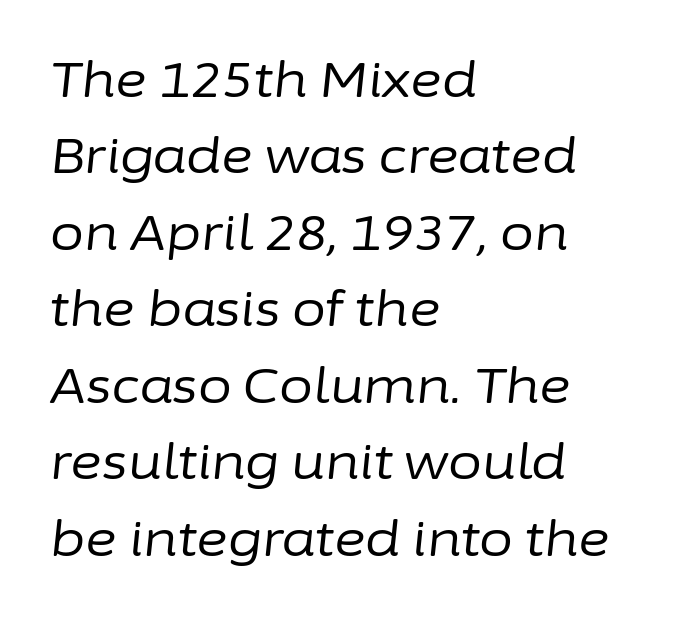
Q: Is the text bold? A: No.
Q: Is the text italic (slanted)? A: Yes, it leans right by about 6 degrees.
Q: Is the text underlined? A: No.
Q: How is the paragraph aligned? A: Left-aligned.
Q: Is the spacing between letters normal or unusually wide? A: Normal.
Q: Is the spacing between lines tight, normal or loose? A: Normal.
Q: Width (condensed, normal, or wide)? A: Normal.
Q: Stroke contrast? A: Low.
Q: x-height? A: Medium.
Q: Monospaced? A: No.
